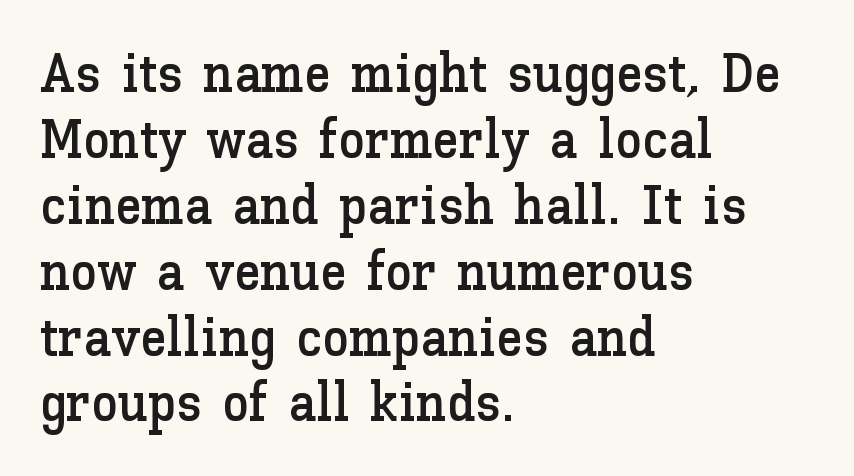
Compared with typical body copy, the letter spacing here is the same. The letters advance in unequal steps, a hallmark of proportional type. Descenders are the only things crossing below the line. Horizontal alignment here is leftward, the default for most running prose. A typesetter would mark this as roman, not italic.
